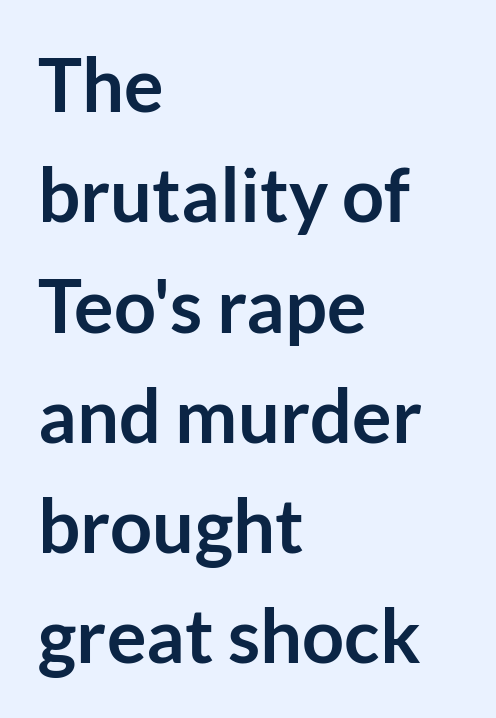
The image shows 74 px semibold sans-serif type, upright; set left-aligned, normal line spacing (1.49x), normal letter spacing, not underlined; low stroke contrast and a medium x-height.
